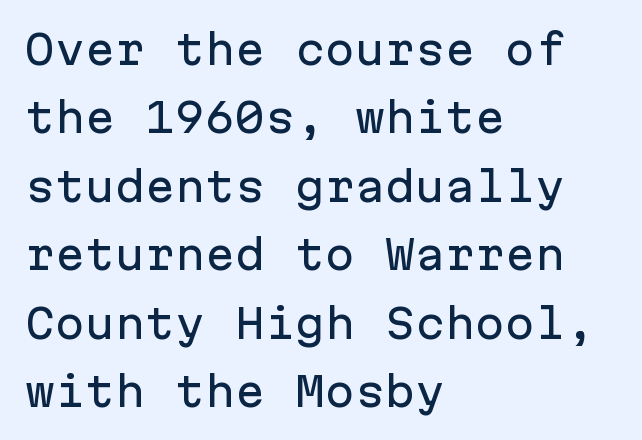
In terms of letterform style, serifs are entirely absent. The area under the type is left untouched. The line texture is even and compact thanks to regular tracking. You could count columns in this text — the font is strictly monospaced. The lettering stays uniformly vertical, giving the passage a roman look. A classic flush-left, rag-right setting is used for this passage.
